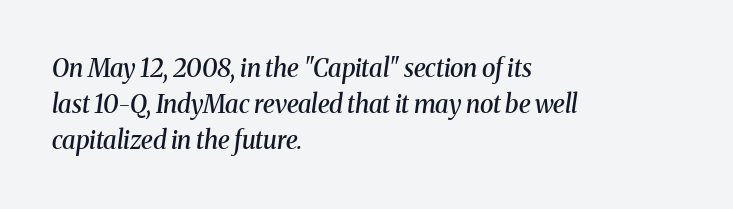
How would I describe the line gaps? Plain and ordinary. The strokes are fattened partway — semibold, not bold. The whole block is typeset with a tilt. The rag falls on the right side of this text block. Tracking value appears to be zero — textbook default spacing. Plain, unruled lines of type.
